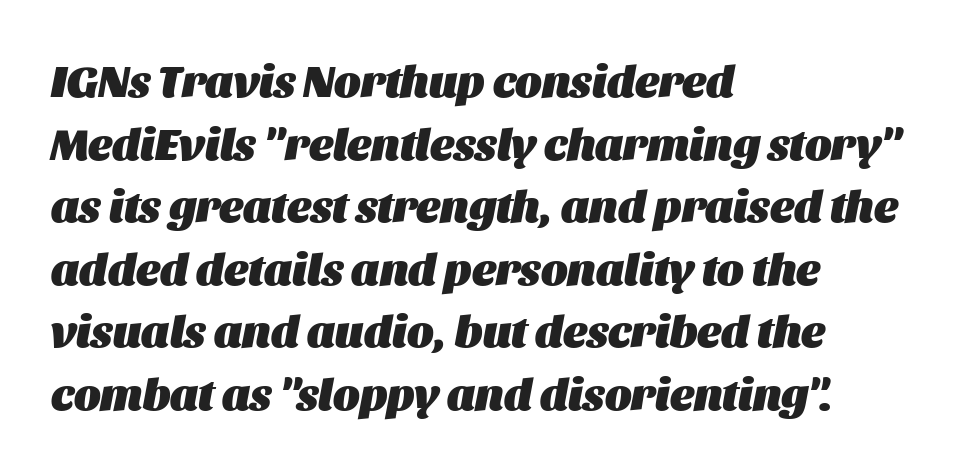
How would I describe the line gaps? Plain and ordinary. The foot of each line stays bare and open. Its strokes are broad and dark, the hallmark of bold type. If you drew a ruler down the left edge, every line would touch it. The face used here has a pronounced slope to its letters.
